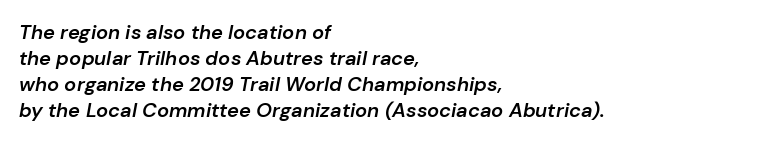
Q: Is the text bold? A: Semi-bold.
Q: Is the text italic (slanted)? A: Yes, it leans right by about 10 degrees.
Q: Is the text underlined? A: No.
Q: How is the paragraph aligned? A: Left-aligned.
Q: Is the spacing between letters normal or unusually wide? A: Normal.
Q: Is the spacing between lines tight, normal or loose? A: Normal.
